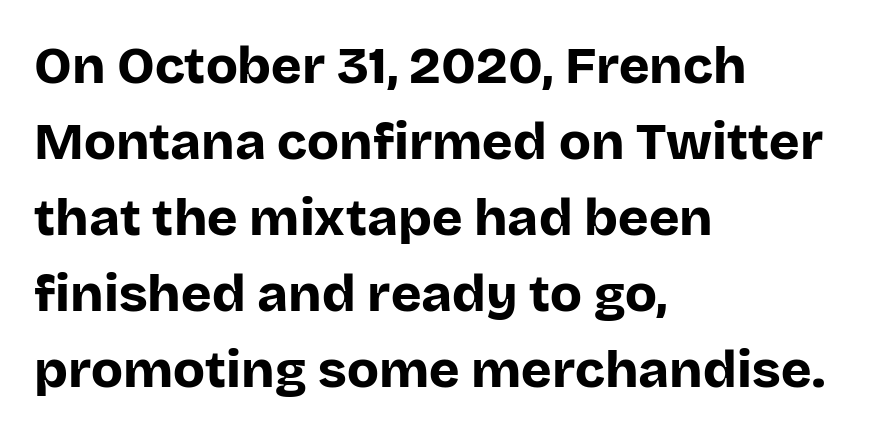
{"serif": "no", "italic": "no", "bold": "yes", "weight": "bold", "width": "normal", "stroke_contrast": "low", "x_height": "large", "monospaced": "no", "underline": "no", "align": "left", "line_spacing": "normal", "line_spacing_ratio": 1.46, "letter_spacing": "normal", "letter_spacing_em": 0.0, "glyph_px": 52}
